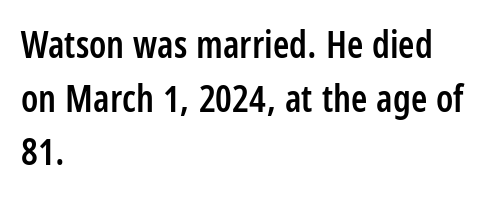
Q: Is the text bold? A: Semi-bold.
Q: Is the text italic (slanted)? A: No, it is upright.
Q: Is the typeface a serif or a sans-serif typeface? A: Sans-serif.
Q: Is the text underlined? A: No.
Q: How is the paragraph aligned? A: Left-aligned.
Q: Is the spacing between letters normal or unusually wide? A: Normal.
Q: Is the spacing between lines tight, normal or loose? A: Normal.
Q: Width (condensed, normal, or wide)? A: Condensed.
Q: Stroke contrast? A: Low.
Q: x-height? A: Large.
Q: Monospaced? A: No.
